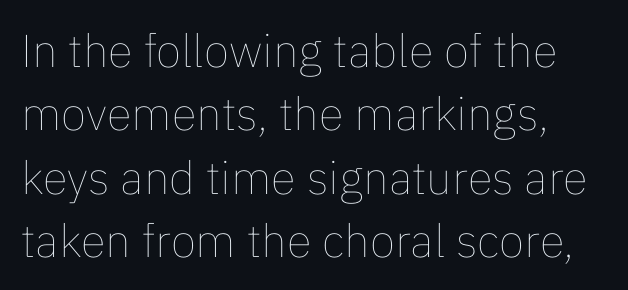
{"italic": "no", "bold": "no", "weight": "thin", "width": "normal", "stroke_contrast": "low", "x_height": "medium", "monospaced": "no", "underline": "no", "line_spacing": "normal", "line_spacing_ratio": 1.38, "letter_spacing": "normal", "letter_spacing_em": 0.0, "glyph_px": 46}
